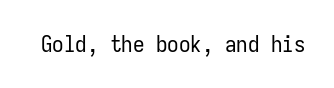
The image shows 23 px text type, upright; set normal letter spacing, not underlined.
